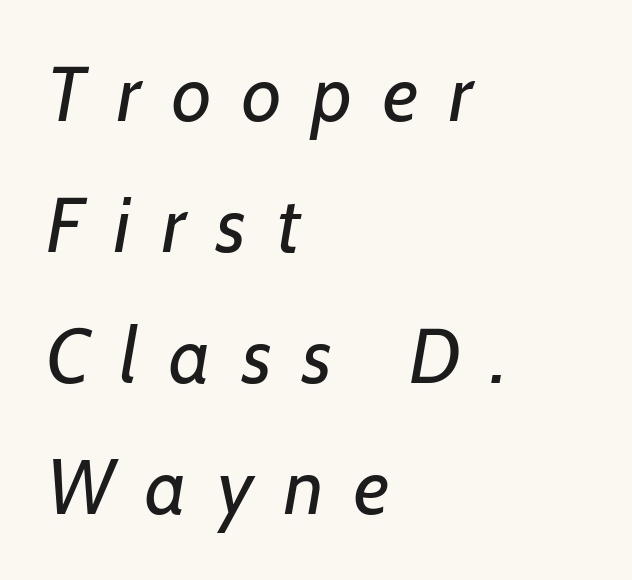
{"italic": "yes", "lean": "right", "slant_degrees": 7, "bold": "no", "weight": "regular", "width": "normal", "stroke_contrast": "low", "x_height": "medium", "monospaced": "no", "underline": "no", "align": "left", "line_spacing": "normal", "line_spacing_ratio": 1.7, "letter_spacing": "wide", "letter_spacing_em": 0.4, "glyph_px": 77}
